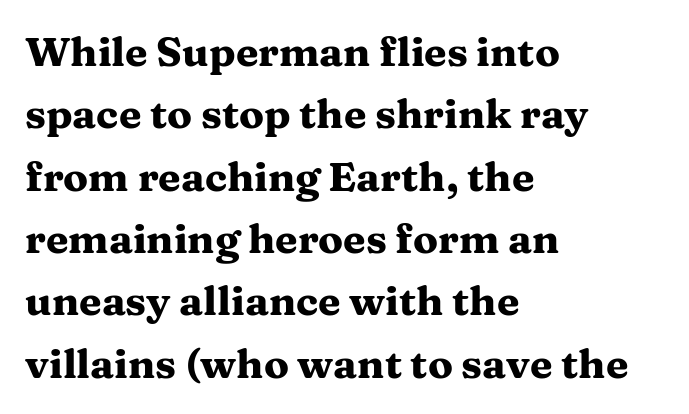
Q: Is the text bold? A: Yes.
Q: Is the text italic (slanted)? A: No, it is upright.
Q: Is the typeface a serif or a sans-serif typeface? A: Serif.
Q: Is the text underlined? A: No.
Q: How is the paragraph aligned? A: Left-aligned.
Q: Is the spacing between letters normal or unusually wide? A: Normal.
Q: Is the spacing between lines tight, normal or loose? A: Normal.
Q: Width (condensed, normal, or wide)? A: Wide.
Q: Stroke contrast? A: Medium.
Q: x-height? A: Medium.
Q: Monospaced? A: No.
